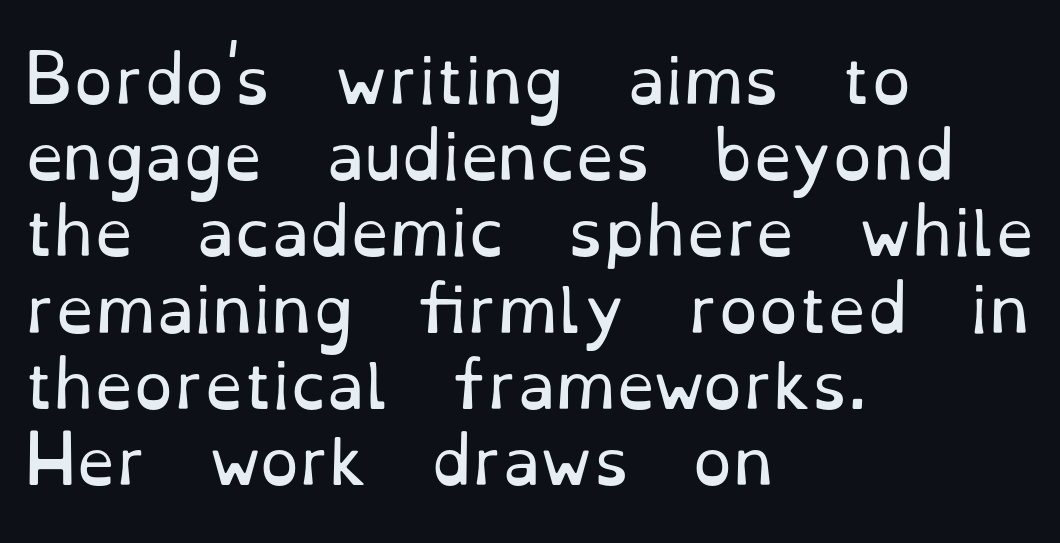
The image shows 63 px regular-weight type, upright; set left-aligned, line spacing 1.21x, normal letter spacing, not underlined; low stroke contrast and a small x-height.
